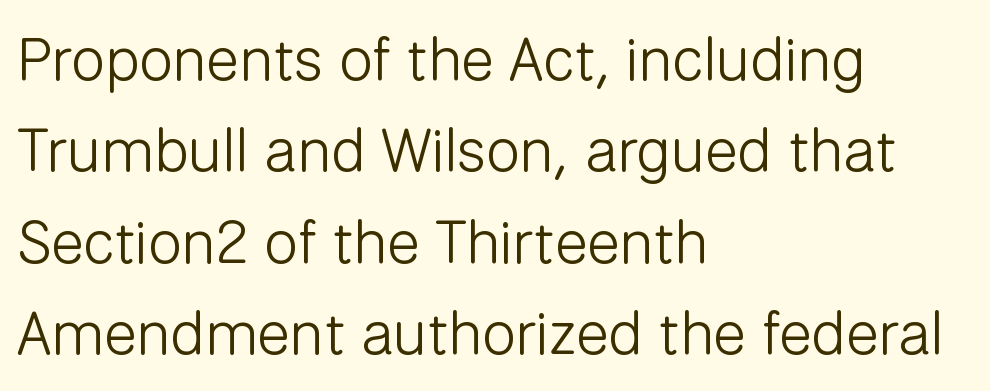
The image shows 61 px light sans-serif type, upright; set left-aligned, normal line spacing (1.5x), normal letter spacing, not underlined; low stroke contrast and a medium x-height.
